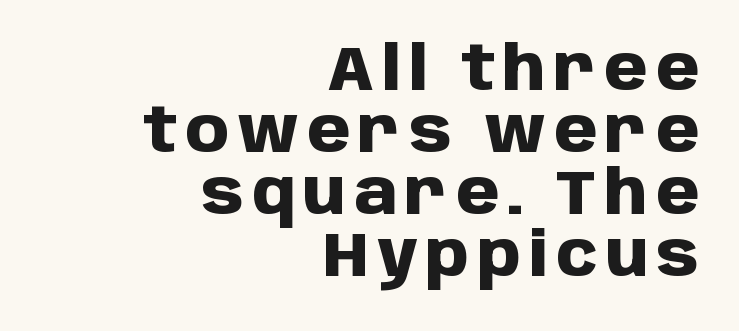
The type sits square on the baseline with zero lean. Summary of vertical rhythm: compact, with narrow interline spacing. Is this a fixed-width face? No — the glyphs have proportional, varying widths. The strokes are fattened all the way to bold. Each letter's strokes conclude bluntly, with no projecting serifs. Lines of text with bare space underneath.
